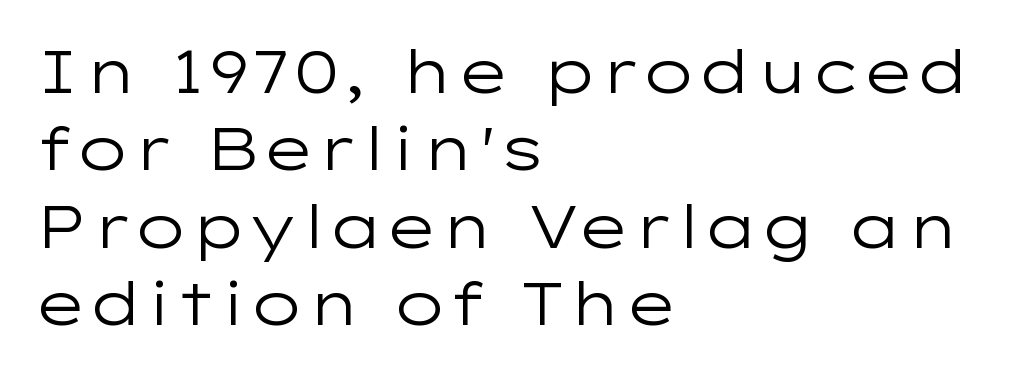
{"serif": "no", "italic": "no", "bold": "no", "weight": "regular", "width": "wide", "stroke_contrast": "low", "x_height": "medium", "monospaced": "no", "underline": "no", "align": "left", "line_spacing": "normal", "line_spacing_ratio": 1.31, "letter_spacing": "normal", "letter_spacing_em": 0.0, "glyph_px": 59}
